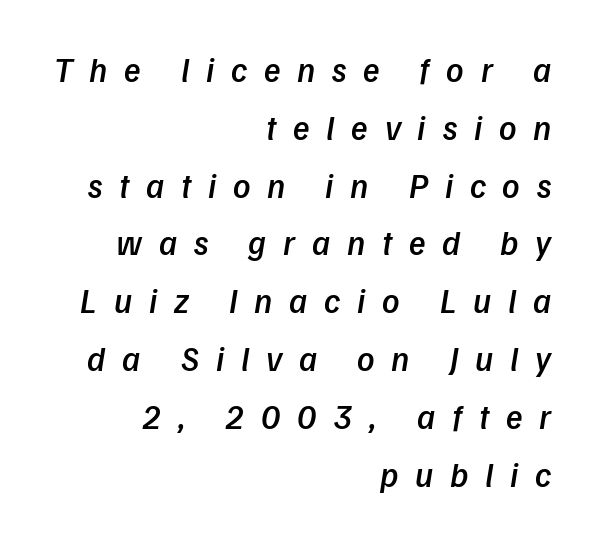
The typesetting leans somewhat heavy: a semibold. Reading down the column, the eye jumps a familiar distance to each next line. The type is letterspaced generously, with wide tracking. Typeset ragged left — the right edge is the straight one. The face used here has a pronounced slope to its letters. Think of a printed novel: that variable character pitch is what you see here.
